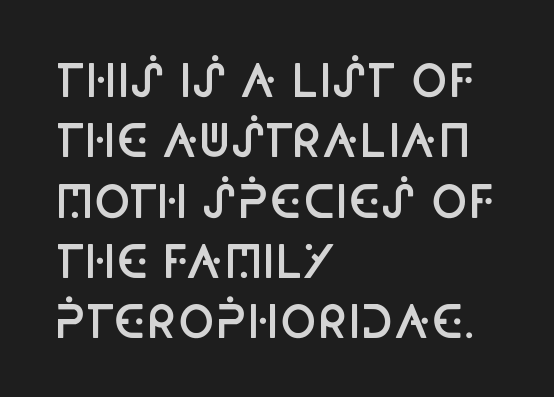
{"serif": "no", "italic": "no", "bold": "semi", "weight": "semibold", "width": "condensed", "stroke_contrast": "low", "x_height": "large", "monospaced": "no", "underline": "no", "align": "left", "line_spacing": "normal", "line_spacing_ratio": 1.37, "letter_spacing": "normal", "letter_spacing_em": 0.0, "glyph_px": 44}
